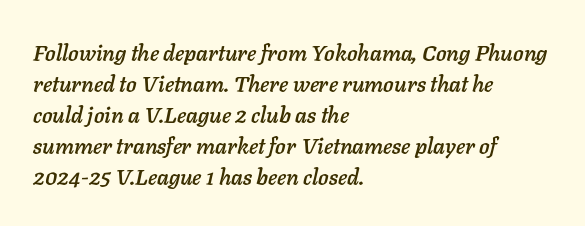
Q: Is the text italic (slanted)? A: Yes, it leans right by about 11 degrees.
Q: Is the text underlined? A: No.
Q: How is the paragraph aligned? A: Left-aligned.
Q: Is the spacing between letters normal or unusually wide? A: Normal.
Q: Is the spacing between lines tight, normal or loose? A: Normal.
